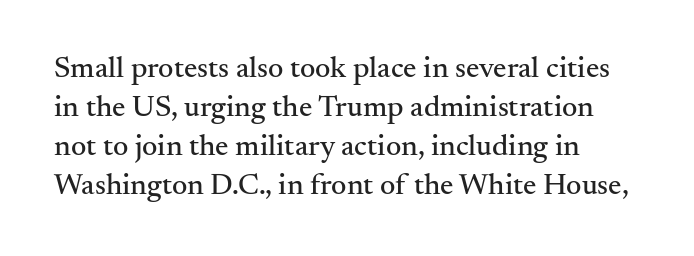
{"serif": "yes", "italic": "no", "width": "normal", "stroke_contrast": "medium", "x_height": "small", "monospaced": "no", "underline": "no", "align": "left", "line_spacing": "normal", "line_spacing_ratio": 1.3, "letter_spacing": "normal", "letter_spacing_em": 0.0, "glyph_px": 30}
